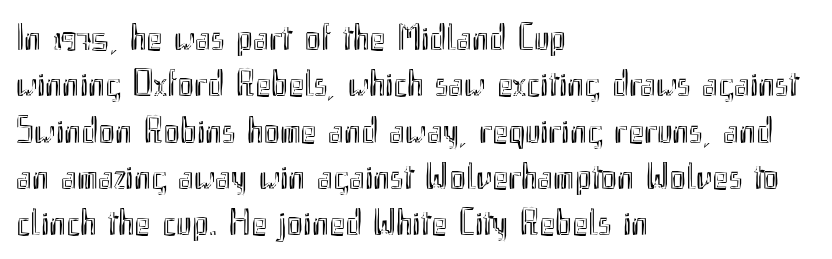
Q: Is the text italic (slanted)? A: No, it is upright.
Q: Is the text underlined? A: No.
Q: How is the paragraph aligned? A: Left-aligned.
Q: Is the spacing between letters normal or unusually wide? A: Normal.
Q: Width (condensed, normal, or wide)? A: Condensed.
Q: x-height? A: Small.
Q: Monospaced? A: No.
